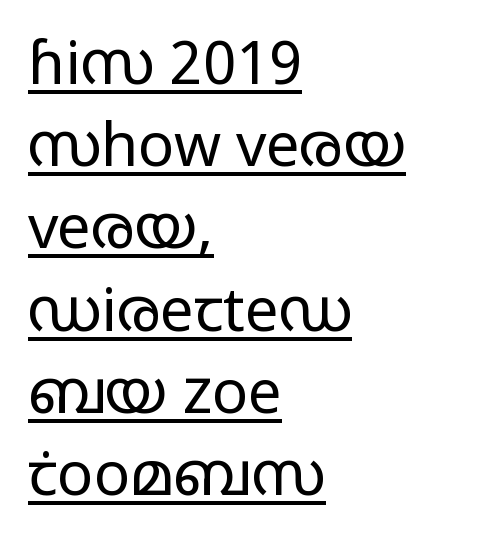
{"serif": "no", "italic": "no", "bold": "no", "weight": "regular", "width": "wide", "stroke_contrast": "low", "x_height": "medium", "monospaced": "no", "underline": "yes", "align": "left", "line_spacing": "normal", "line_spacing_ratio": 1.37, "letter_spacing": "normal", "letter_spacing_em": 0.0, "glyph_px": 60}
